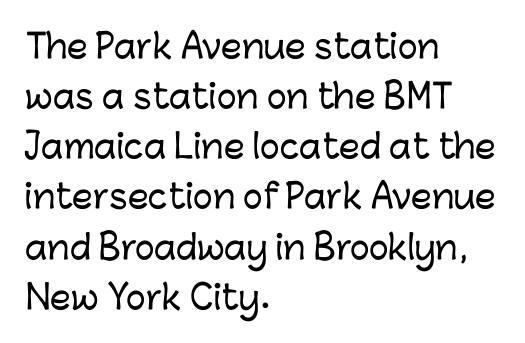
The image shows 33 px sans-serif type, upright; set left-aligned, normal line spacing (1.52x), normal letter spacing, not underlined; low stroke contrast and a medium x-height.
